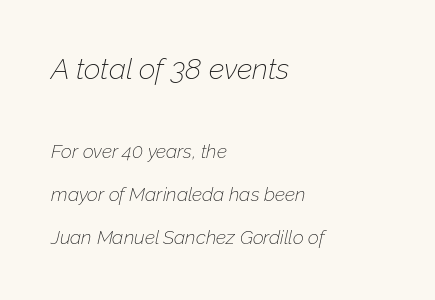
Q: Is the text bold? A: No.
Q: Is the text italic (slanted)? A: Yes, it leans right by about 12 degrees.
Q: Is the text underlined? A: No.
Q: How is the paragraph aligned? A: Left-aligned.
Q: Is the spacing between letters normal or unusually wide? A: Normal.
Q: Is the spacing between lines tight, normal or loose? A: Loose.
Q: Which block of text is set in a larger size, the first (top) or the second (bottom)? A: The first (top) one.
Q: Width (condensed, normal, or wide)? A: Normal.
Q: Stroke contrast? A: Low.
Q: x-height? A: Medium.
Q: Monospaced? A: No.
